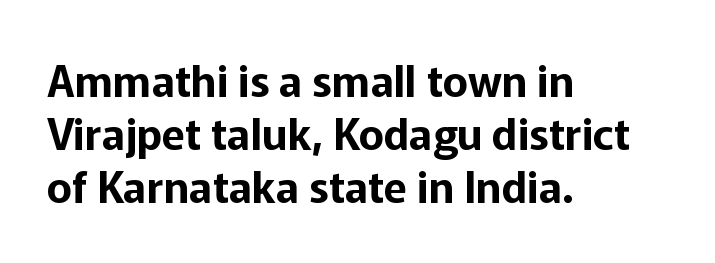
The image shows 43 px sans-serif type, upright; set left-aligned, line spacing 1.23x, normal letter spacing, not underlined; low stroke contrast and a medium x-height.
